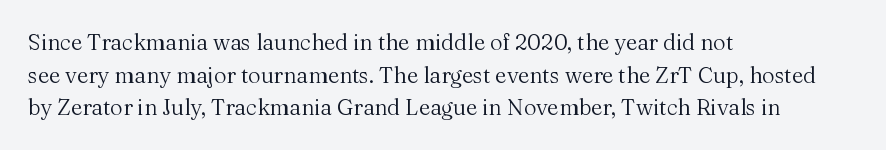
Rows of type keep a routine distance in the vertical direction. The space beneath each line is pristine and unruled. Which margin do the lines hug? The left one — the right edge is uneven. The letterforms sit shoulder to shoulder at normal distance.
